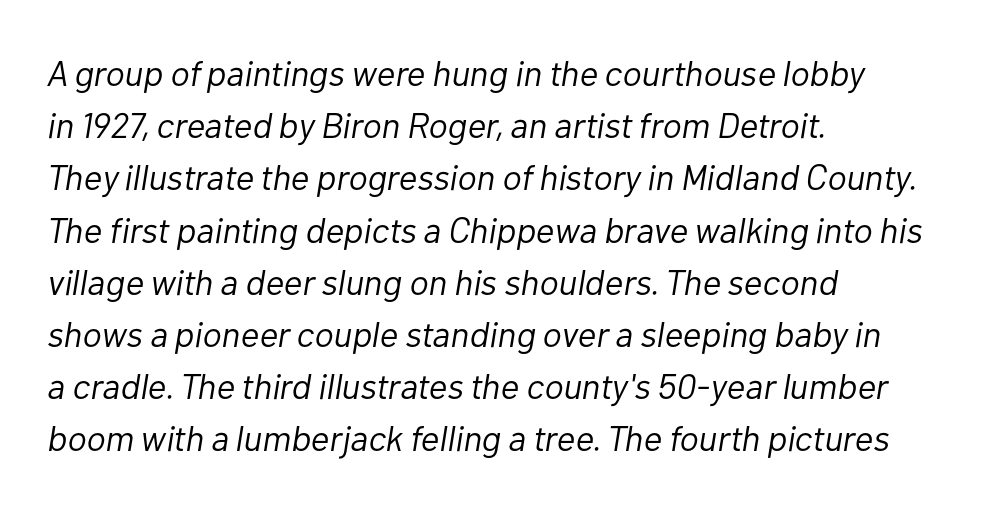
Between one letter and the next there's only the usual sliver of space. No extra ink here — the face is not bold. Baseline-to-baseline distance is the conventional proportion of letter height. The setting favours the left margin, as ordinary paragraphs usually do. The gap between lines stays unmarked. The lettering tilts uniformly, giving the passage an italic look.
